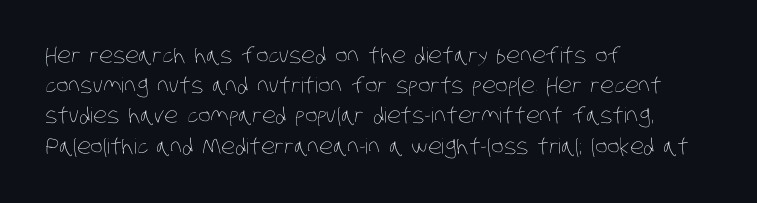
Quick note: interline space is typical. No heavy texture on the line: the type isn't bold. In CSS terms this would be text-align: left. The tracking reads as untouched default to a designer's eye. The string is rendered with underlining switched off.
